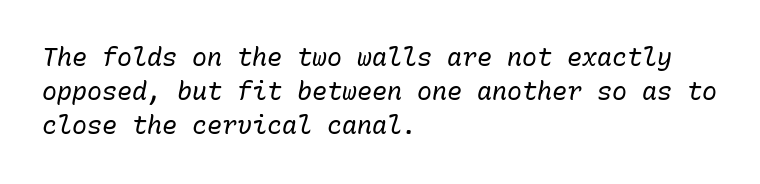
Q: Is the text bold? A: No.
Q: Is the text italic (slanted)? A: Yes, it leans right by about 10 degrees.
Q: Is the text underlined? A: No.
Q: How is the paragraph aligned? A: Left-aligned.
Q: Is the spacing between letters normal or unusually wide? A: Normal.
Q: Is the spacing between lines tight, normal or loose? A: Normal.
